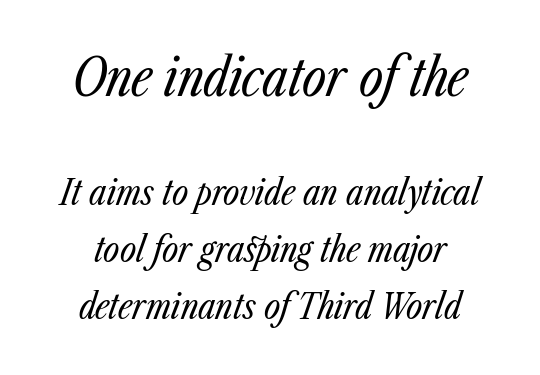
{"italic": "yes", "lean": "right", "slant_degrees": 23, "bold": "no", "weight": "regular", "width": "condensed", "stroke_contrast": "low", "x_height": "medium", "monospaced": "no", "underline": "no", "line_spacing": "normal", "line_spacing_ratio": 1.63, "letter_spacing": "normal", "letter_spacing_em": 0.0, "larger_block": "first", "size_ratio": 1.49, "glyph_px": 52}
